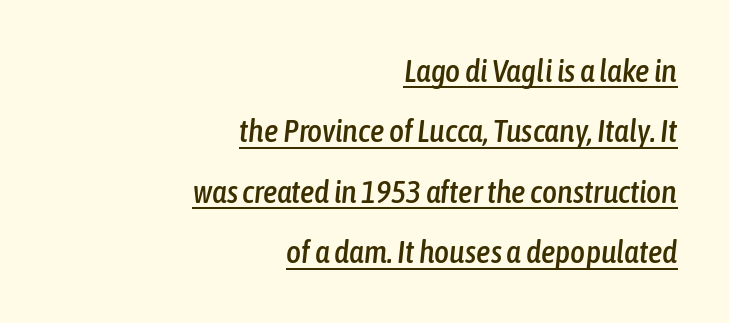
The image shows 32 px condensed type, italic (leaning right); set right-aligned, line spacing 1.89x, normal letter spacing, underlined; low stroke contrast and a medium x-height.
